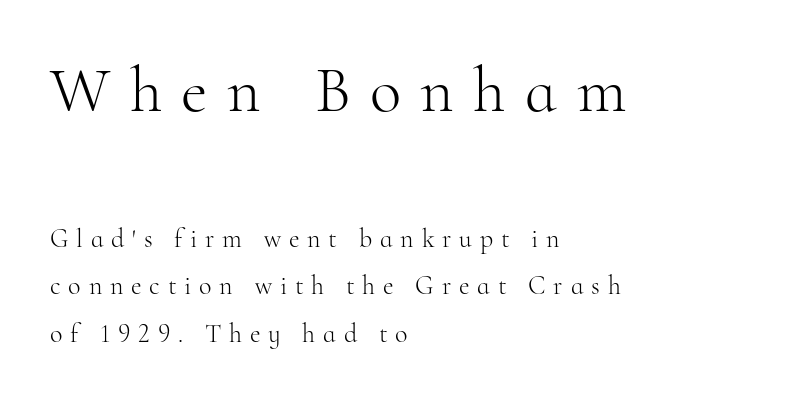
Q: Is the text bold? A: No.
Q: Is the text italic (slanted)? A: No, it is upright.
Q: Is the typeface a serif or a sans-serif typeface? A: Serif.
Q: Is the text underlined? A: No.
Q: How is the paragraph aligned? A: Left-aligned.
Q: Is the spacing between letters normal or unusually wide? A: Unusually wide.
Q: Which block of text is set in a larger size, the first (top) or the second (bottom)? A: The first (top) one.
Q: Width (condensed, normal, or wide)? A: Normal.
Q: Stroke contrast? A: High.
Q: x-height? A: Small.
Q: Monospaced? A: No.
